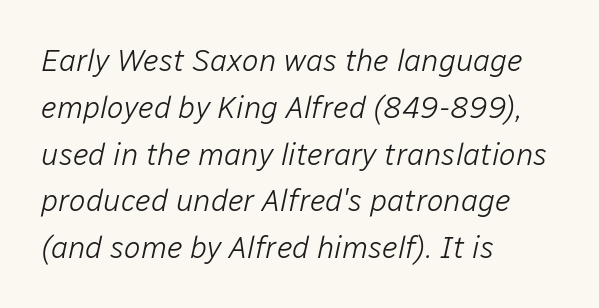
{"italic": "yes", "lean": "right", "slant_degrees": 12, "bold": "no", "weight": "light", "width": "normal", "stroke_contrast": "low", "x_height": "medium", "monospaced": "no", "underline": "no", "align": "left", "line_spacing": "normal", "line_spacing_ratio": 1.51, "letter_spacing": "normal", "letter_spacing_em": 0.0, "glyph_px": 31}
